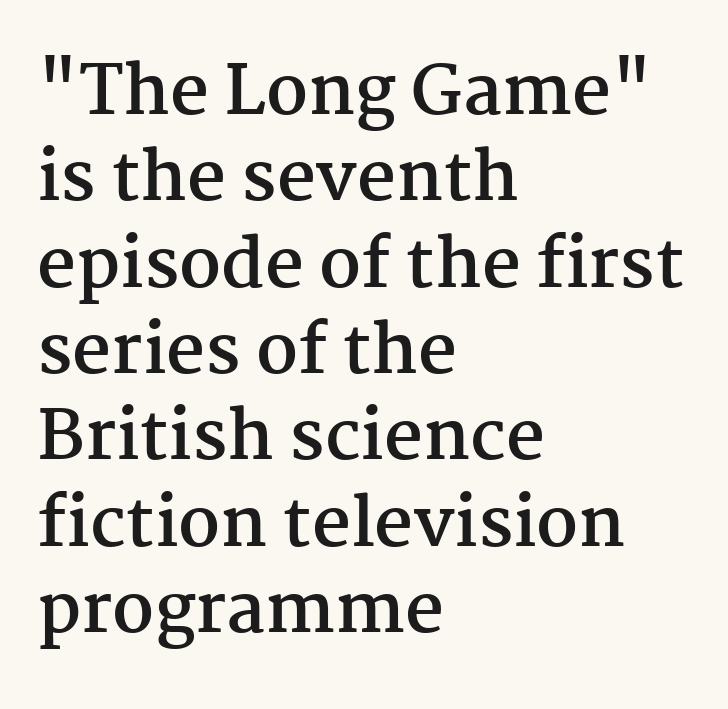
Q: Is the text bold? A: Yes.
Q: Is the text italic (slanted)? A: No, it is upright.
Q: Is the typeface a serif or a sans-serif typeface? A: Serif.
Q: Is the text underlined? A: No.
Q: How is the paragraph aligned? A: Left-aligned.
Q: Is the spacing between letters normal or unusually wide? A: Normal.
Q: Is the spacing between lines tight, normal or loose? A: Normal.
Q: Width (condensed, normal, or wide)? A: Normal.
Q: Stroke contrast? A: Medium.
Q: x-height? A: Medium.
Q: Monospaced? A: No.
